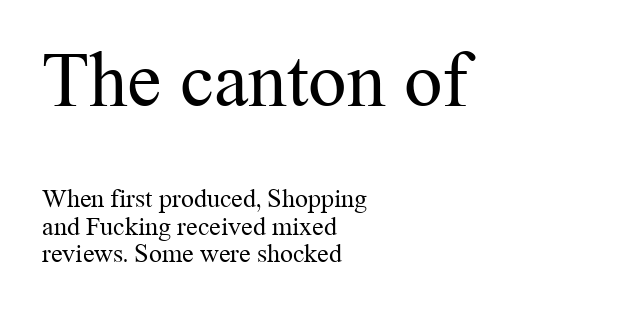
{"serif": "yes", "italic": "no", "bold": "no", "weight": "regular", "width": "normal", "stroke_contrast": "medium", "x_height": "medium", "monospaced": "no", "underline": "no", "align": "left", "line_spacing": "tight", "line_spacing_ratio": 1.06, "letter_spacing": "normal", "letter_spacing_em": 0.0, "larger_block": "first", "size_ratio": 2.96, "glyph_px": 77}
